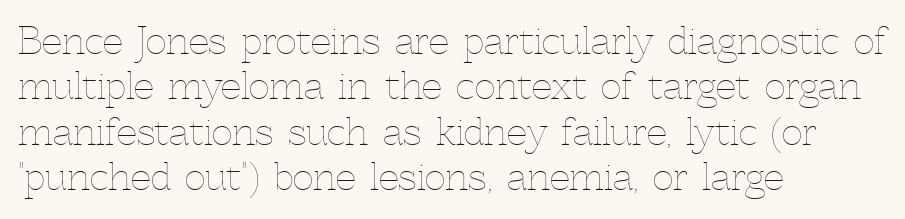
The image shows 36 px thin type, upright; set left-aligned, normal line spacing (1.26x), normal letter spacing, not underlined; a medium x-height.
